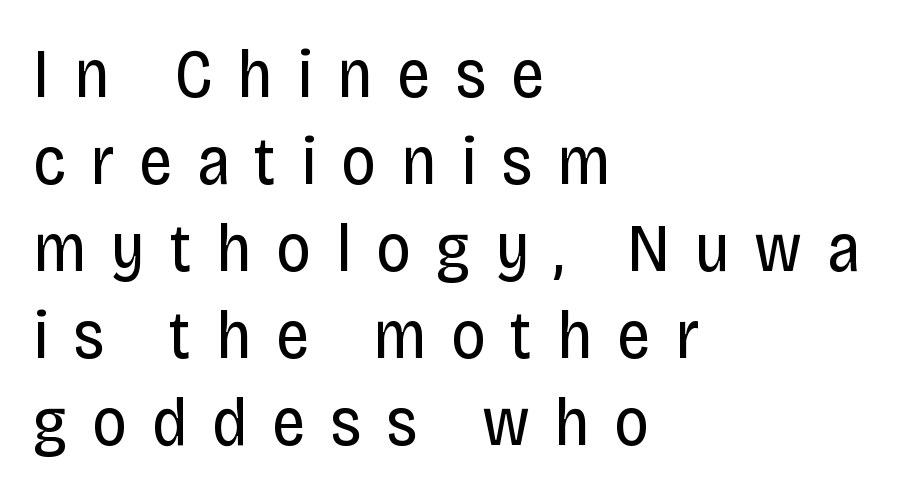
Q: Is the text bold? A: No.
Q: Is the text italic (slanted)? A: No, it is upright.
Q: Is the typeface a serif or a sans-serif typeface? A: Sans-serif.
Q: Is the text underlined? A: No.
Q: How is the paragraph aligned? A: Left-aligned.
Q: Is the spacing between letters normal or unusually wide? A: Unusually wide.
Q: Is the spacing between lines tight, normal or loose? A: Normal.
Q: Width (condensed, normal, or wide)? A: Condensed.
Q: Stroke contrast? A: Low.
Q: x-height? A: Large.
Q: Monospaced? A: No.
